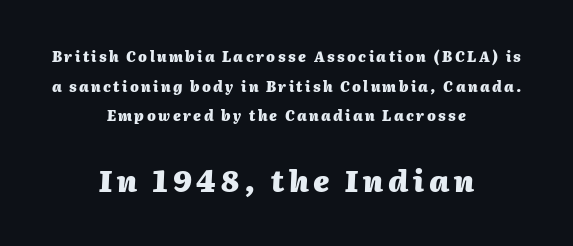
{"italic": "yes", "lean": "right", "slant_degrees": 2, "bold": "yes", "weight": "heavy", "width": "normal", "stroke_contrast": "medium", "x_height": "medium", "monospaced": "no", "underline": "no", "align": "center", "line_spacing": "loose", "line_spacing_ratio": 2.11, "larger_block": "second", "size_ratio": 2.07, "glyph_px": 29}
